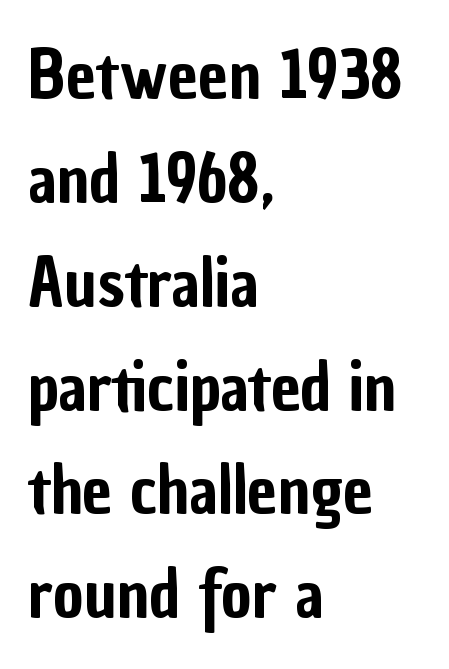
Nobody drew a line under any word here. Unlike italic type, these characters show no tilt at all. Honestly, the letter spacing is just normal — you wouldn't notice it. The lines are quadded left.
